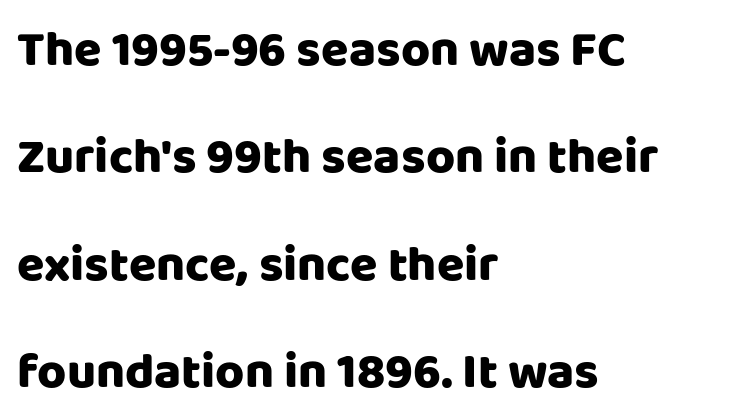
Q: Is the text italic (slanted)? A: No, it is upright.
Q: Is the typeface a serif or a sans-serif typeface? A: Sans-serif.
Q: Is the text underlined? A: No.
Q: How is the paragraph aligned? A: Left-aligned.
Q: Is the spacing between letters normal or unusually wide? A: Normal.
Q: Is the spacing between lines tight, normal or loose? A: Loose.
Q: Width (condensed, normal, or wide)? A: Normal.
Q: Stroke contrast? A: Low.
Q: x-height? A: Large.
Q: Monospaced? A: No.
